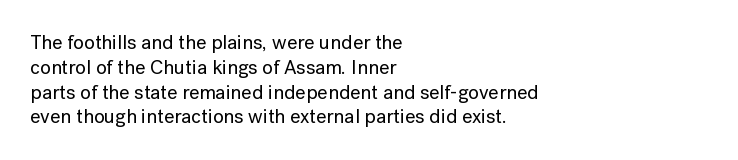
{"italic": "no", "underline": "no", "align": "left", "line_spacing_ratio": 1.24, "letter_spacing": "normal", "letter_spacing_em": 0.0, "glyph_px": 20}
